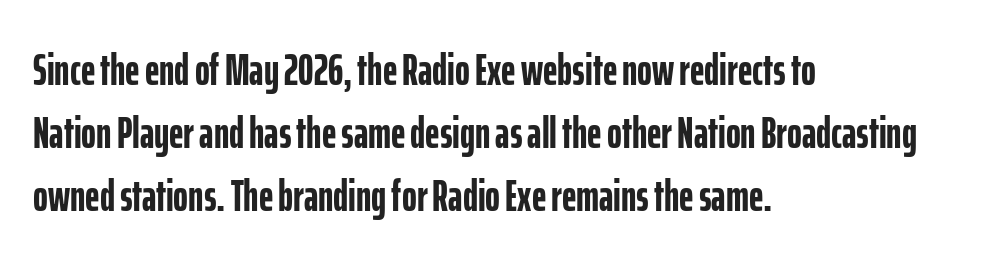
Q: Is the text bold? A: Yes.
Q: Is the text italic (slanted)? A: No, it is upright.
Q: Is the typeface a serif or a sans-serif typeface? A: Sans-serif.
Q: Is the text underlined? A: No.
Q: How is the paragraph aligned? A: Left-aligned.
Q: Is the spacing between letters normal or unusually wide? A: Normal.
Q: Is the spacing between lines tight, normal or loose? A: Normal.
Q: Width (condensed, normal, or wide)? A: Condensed.
Q: Stroke contrast? A: Low.
Q: x-height? A: Medium.
Q: Monospaced? A: No.
